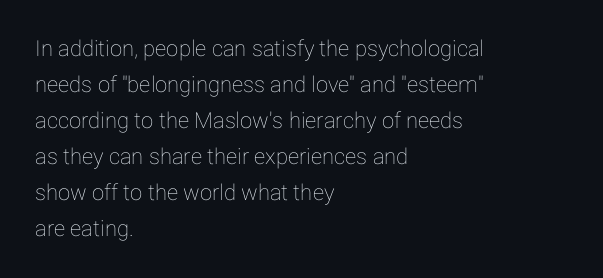
Q: Is the text italic (slanted)? A: No, it is upright.
Q: Is the text underlined? A: No.
Q: How is the paragraph aligned? A: Left-aligned.
Q: Is the spacing between letters normal or unusually wide? A: Normal.
Q: Is the spacing between lines tight, normal or loose? A: Normal.
